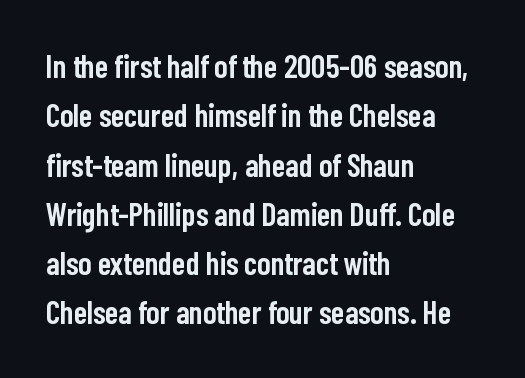
The image shows 32 px semibold, condensed sans-serif type, upright; set left-aligned, normal line spacing (1.54x), normal letter spacing, not underlined; low stroke contrast and a medium x-height.
